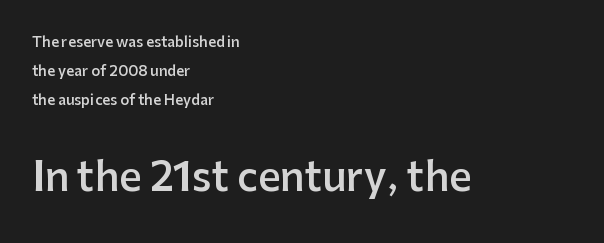
Q: Is the text bold? A: Semi-bold.
Q: Is the text italic (slanted)? A: No, it is upright.
Q: Is the typeface a serif or a sans-serif typeface? A: Sans-serif.
Q: Is the text underlined? A: No.
Q: How is the paragraph aligned? A: Left-aligned.
Q: Is the spacing between letters normal or unusually wide? A: Normal.
Q: Is the spacing between lines tight, normal or loose? A: Loose.
Q: Which block of text is set in a larger size, the first (top) or the second (bottom)? A: The second (bottom) one.
Q: Width (condensed, normal, or wide)? A: Normal.
Q: Stroke contrast? A: Low.
Q: x-height? A: Medium.
Q: Monospaced? A: No.
